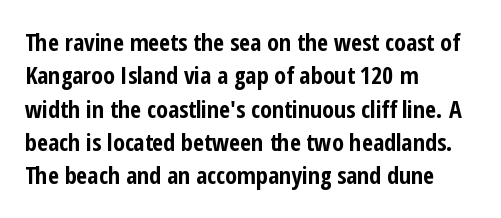
You can tell it's not italic because the verticals are truly vertical. Descender tails drop into unmarked territory. Baseline-to-baseline distance is the conventional proportion of letter height. Nobody touched the tracking dial on this one. Thick stems and heavy bowls — unmistakably bold. One-word summary of the alignment: left.
